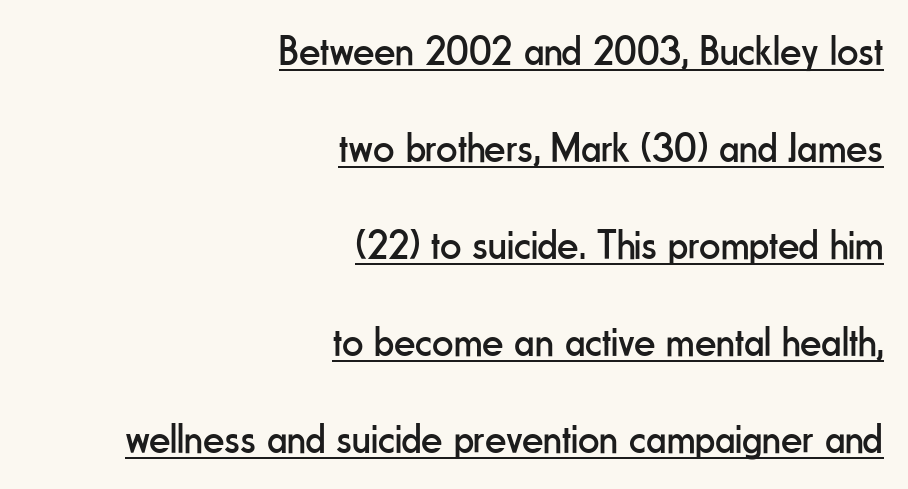
Q: Is the text bold? A: No.
Q: Is the text italic (slanted)? A: No, it is upright.
Q: Is the typeface a serif or a sans-serif typeface? A: Sans-serif.
Q: Is the text underlined? A: Yes.
Q: How is the paragraph aligned? A: Right-aligned.
Q: Is the spacing between letters normal or unusually wide? A: Normal.
Q: Is the spacing between lines tight, normal or loose? A: Loose.
Q: Width (condensed, normal, or wide)? A: Condensed.
Q: Stroke contrast? A: Low.
Q: x-height? A: Small.
Q: Monospaced? A: No.
